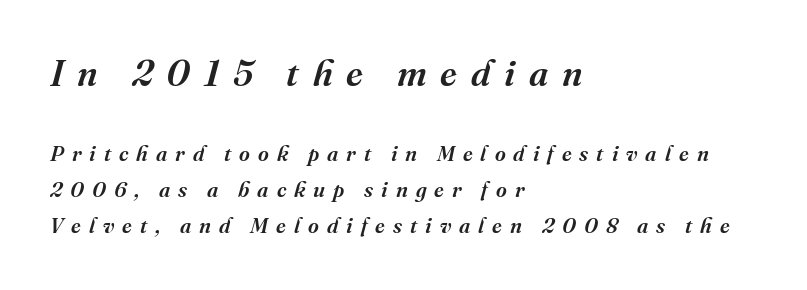
{"serif": "yes", "italic": "yes", "lean": "right", "slant_degrees": 16, "bold": "semi", "weight": "semibold", "width": "normal", "stroke_contrast": "medium", "x_height": "medium", "monospaced": "no", "underline": "no", "align": "left", "line_spacing_ratio": 1.71, "letter_spacing": "wide", "letter_spacing_em": 0.38, "larger_block": "first", "size_ratio": 1.71, "glyph_px": 36}
